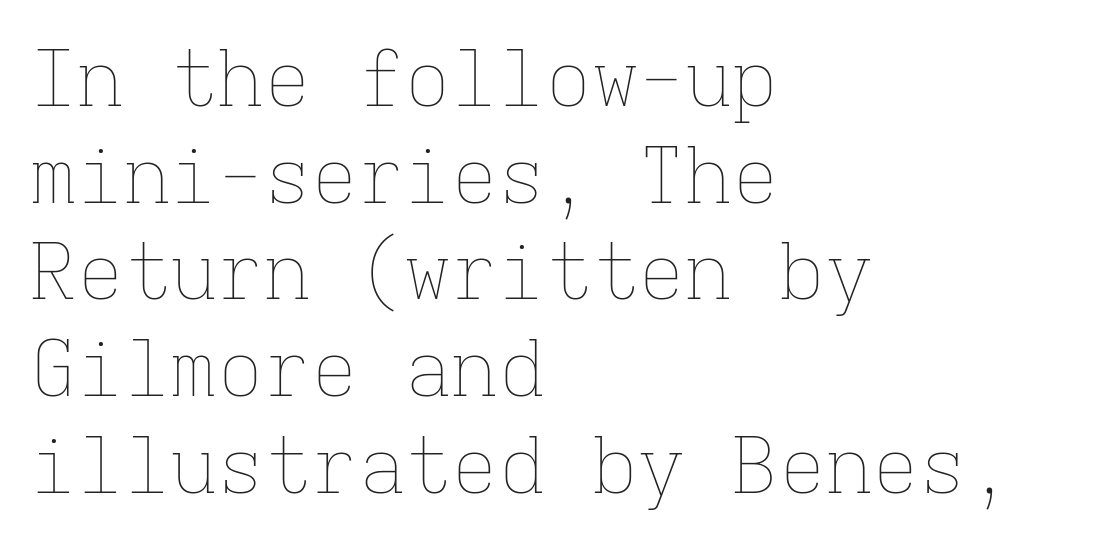
The image shows 78 px thin type, upright, monospaced; set left-aligned, line spacing 1.24x, normal letter spacing, not underlined; low stroke contrast and a medium x-height.
